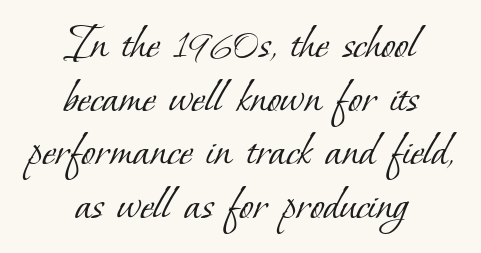
The image shows 51 px light serif type; set centered, tight line spacing (1.05x), normal letter spacing, not underlined; low stroke contrast and a small x-height.
